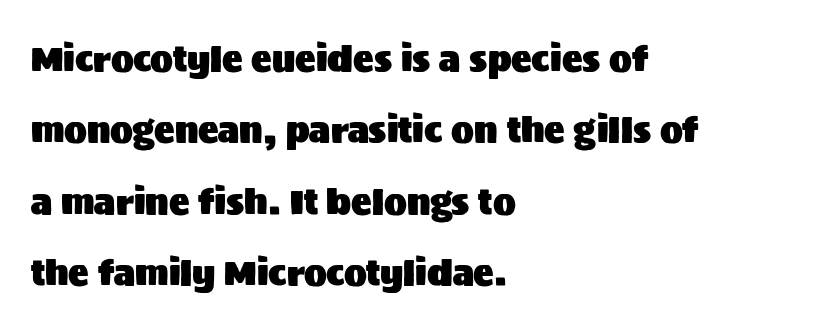
Q: Is the text italic (slanted)? A: No, it is upright.
Q: Is the typeface a serif or a sans-serif typeface? A: Sans-serif.
Q: Is the text underlined? A: No.
Q: How is the paragraph aligned? A: Left-aligned.
Q: Is the spacing between letters normal or unusually wide? A: Normal.
Q: Is the spacing between lines tight, normal or loose? A: Loose.
Q: Width (condensed, normal, or wide)? A: Normal.
Q: Stroke contrast? A: Medium.
Q: x-height? A: Large.
Q: Monospaced? A: No.
